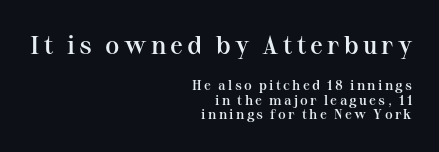
{"italic": "no", "bold": "semi", "underline": "no", "align": "right", "line_spacing": "tight", "line_spacing_ratio": 1.05, "larger_block": "first", "size_ratio": 1.86, "glyph_px": 26}
